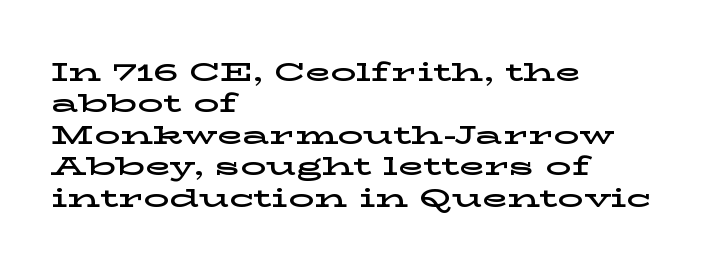
Tracking value appears to be zero — textbook default spacing. Rendered with straight, roman letterforms. Short and long lines alike share a common starting point at left. A bare baseline throughout the passage.
